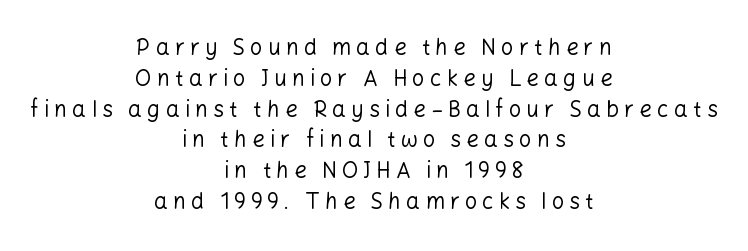
Q: Is the text bold? A: No.
Q: Is the text italic (slanted)? A: No, it is upright.
Q: Is the text underlined? A: No.
Q: How is the paragraph aligned? A: Centered.
Q: Is the spacing between letters normal or unusually wide? A: Unusually wide.
Q: Is the spacing between lines tight, normal or loose? A: Normal.
